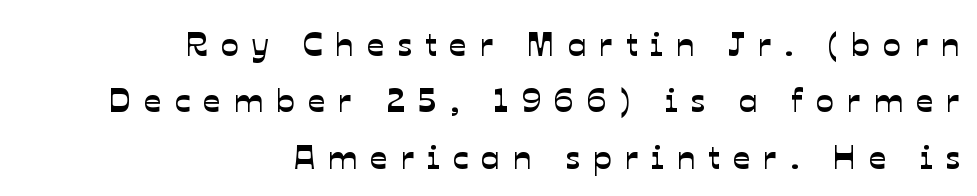
{"serif": "no", "width": "normal", "stroke_contrast": "low", "x_height": "medium", "monospaced": "no", "underline": "no", "align": "right", "line_spacing": "normal", "line_spacing_ratio": 1.66, "letter_spacing": "wide", "letter_spacing_em": 0.38, "glyph_px": 34}
